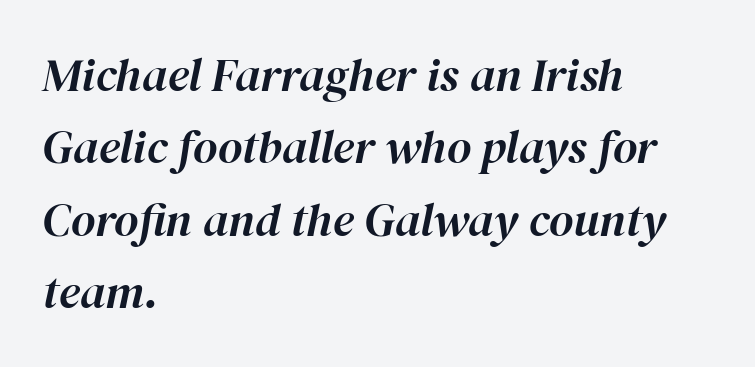
{"italic": "yes", "lean": "right", "slant_degrees": 12, "width": "normal", "stroke_contrast": "high", "x_height": "medium", "monospaced": "no", "underline": "no", "align": "left", "line_spacing": "normal", "line_spacing_ratio": 1.54, "letter_spacing": "normal", "letter_spacing_em": 0.0, "glyph_px": 47}
